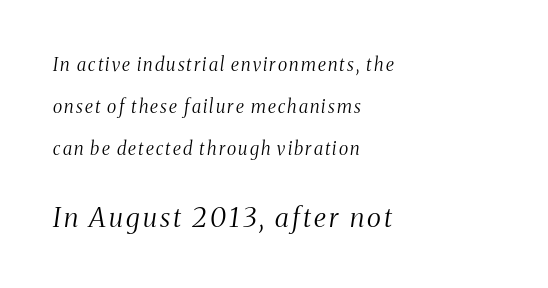
Stem width sits at or under what a default text font uses. Successive baselines arrive slowly, with a big drop between each. The rendering anchors every line to the left-hand side. The rendering applies a slant to the glyphs.
